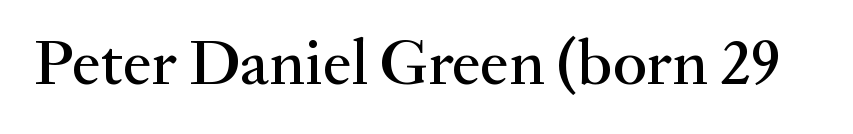
The image shows 65 px serif type, upright; set normal letter spacing, not underlined; medium stroke contrast and a small x-height.
